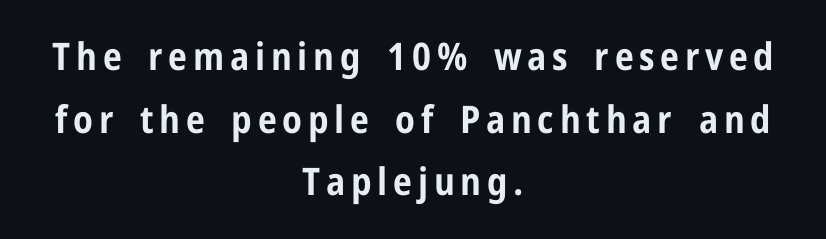
The lines are quadded center. Reading down the column, the eye jumps a familiar distance to each next line. A typesetter would call this proportional, since set widths differ per character. Weight check: bold — yes, fully. These lines were composed using upright roman letters. Descenders are the only things crossing below the line.
